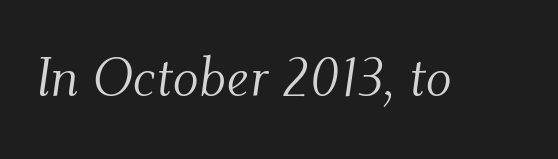
{"serif": "yes", "italic": "yes", "lean": "right", "slant_degrees": 9, "bold": "no", "weight": "light", "width": "normal", "stroke_contrast": "medium", "x_height": "small", "monospaced": "no", "underline": "no", "letter_spacing": "normal", "letter_spacing_em": 0.0, "glyph_px": 54}
